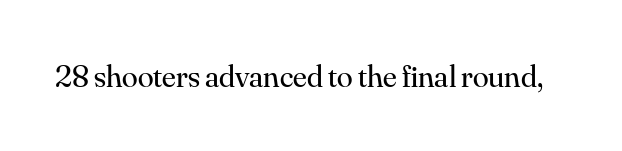
Between one letter and the next there's only the usual sliver of space. Little horizontal feet cap the strokes, marking this as serif type. The strokes carry an ordinary text weight at most. Style check: upright. The zone under the glyphs is completely vacant.
